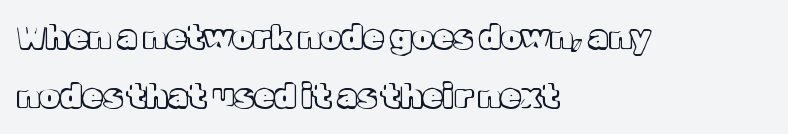
{"italic": "no", "width": "normal", "x_height": "medium", "monospaced": "no", "underline": "no", "align": "left", "line_spacing_ratio": 1.8, "letter_spacing": "normal", "letter_spacing_em": 0.0, "glyph_px": 33}
